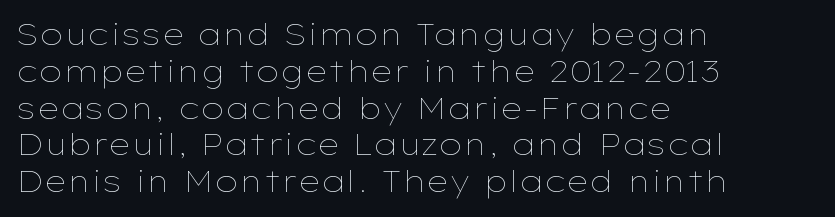
Q: Is the text bold? A: No.
Q: Is the text italic (slanted)? A: No, it is upright.
Q: Is the text underlined? A: No.
Q: How is the paragraph aligned? A: Left-aligned.
Q: Is the spacing between letters normal or unusually wide? A: Normal.
Q: Is the spacing between lines tight, normal or loose? A: Normal.
Q: Width (condensed, normal, or wide)? A: Wide.
Q: Stroke contrast? A: Low.
Q: x-height? A: Medium.
Q: Monospaced? A: No.
